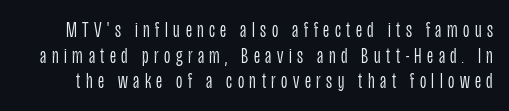
{"italic": "no", "bold": "no", "underline": "no", "line_spacing_ratio": 1.17, "letter_spacing": "wide", "letter_spacing_em": 0.25, "glyph_px": 22}
